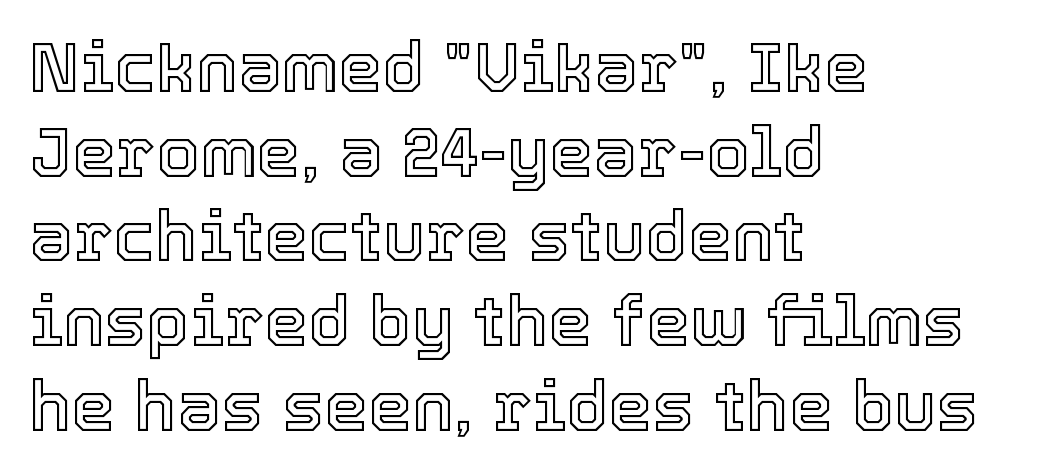
The image shows 70 px text type, upright; set left-aligned, line spacing 1.21x, normal letter spacing, not underlined; a medium x-height.
